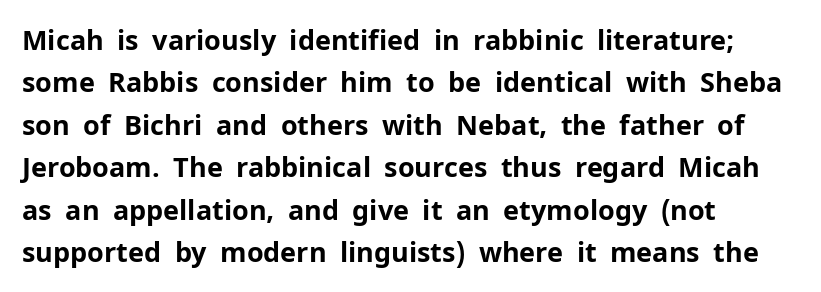
Q: Is the text bold? A: Yes.
Q: Is the text italic (slanted)? A: No, it is upright.
Q: Is the text underlined? A: No.
Q: How is the paragraph aligned? A: Left-aligned.
Q: Is the spacing between letters normal or unusually wide? A: Normal.
Q: Is the spacing between lines tight, normal or loose? A: Normal.
